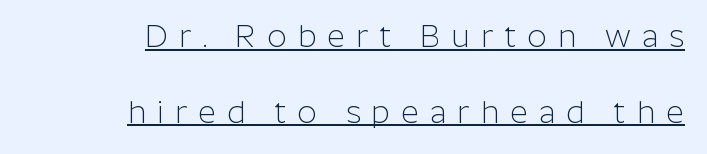
Q: Is the text bold? A: No.
Q: Is the text italic (slanted)? A: No, it is upright.
Q: Is the typeface a serif or a sans-serif typeface? A: Sans-serif.
Q: Is the text underlined? A: Yes.
Q: How is the paragraph aligned? A: Right-aligned.
Q: Is the spacing between letters normal or unusually wide? A: Unusually wide.
Q: Is the spacing between lines tight, normal or loose? A: Loose.
Q: Width (condensed, normal, or wide)? A: Normal.
Q: Stroke contrast? A: Low.
Q: x-height? A: Medium.
Q: Monospaced? A: No.
